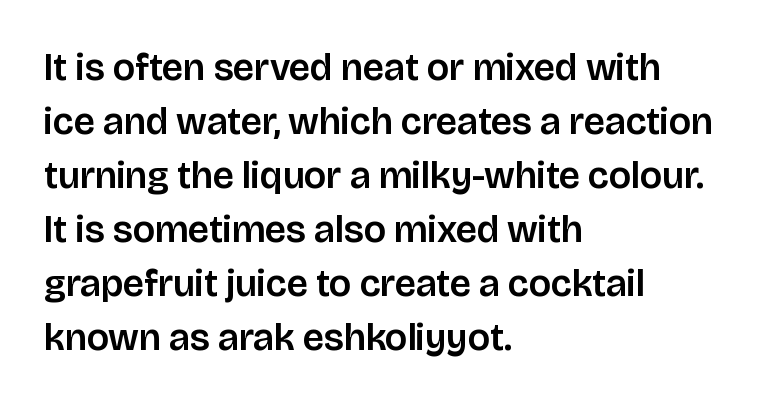
The image shows 38 px sans-serif type, upright; set left-aligned, normal line spacing (1.42x), normal letter spacing, not underlined; low stroke contrast and a large x-height.
